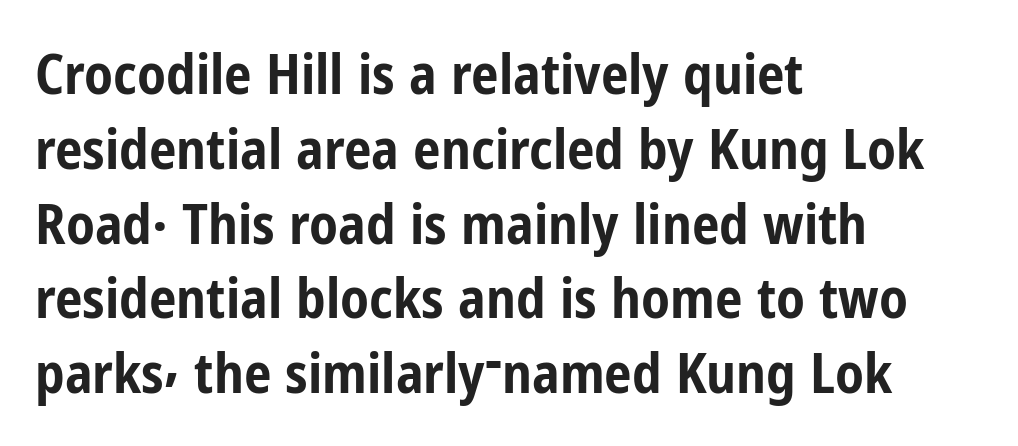
Q: Is the text bold? A: Yes.
Q: Is the text italic (slanted)? A: No, it is upright.
Q: Is the typeface a serif or a sans-serif typeface? A: Sans-serif.
Q: Is the text underlined? A: No.
Q: How is the paragraph aligned? A: Left-aligned.
Q: Is the spacing between letters normal or unusually wide? A: Normal.
Q: Is the spacing between lines tight, normal or loose? A: Normal.
Q: Width (condensed, normal, or wide)? A: Condensed.
Q: Stroke contrast? A: Low.
Q: x-height? A: Medium.
Q: Monospaced? A: No.
